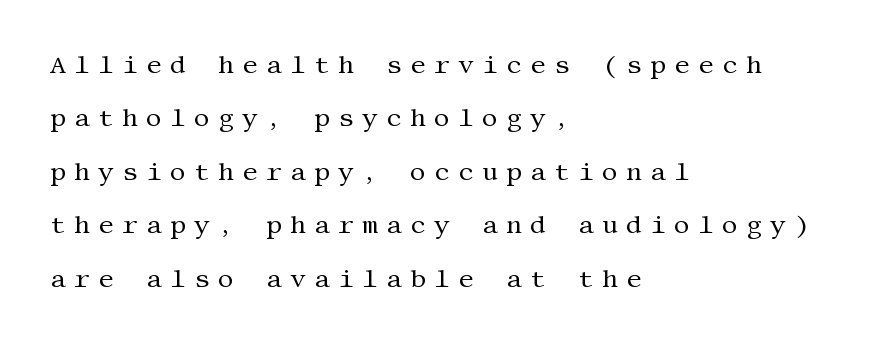
The image shows 25 px text type, upright; set left-aligned, loose line spacing (2.14x), unusually wide letter spacing (+0.32 em), not underlined.
